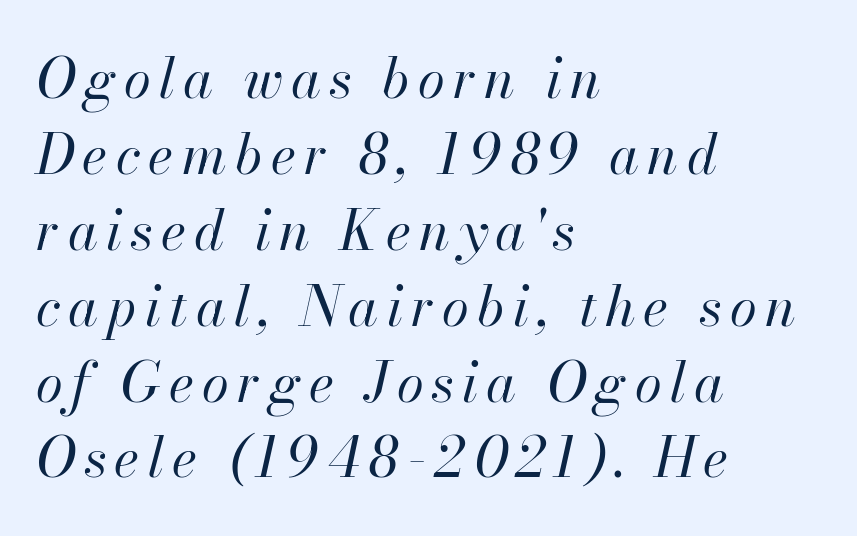
The image shows 55 px regular-weight type, italic (leaning right); set left-aligned, normal line spacing (1.38x), not underlined; high stroke contrast and a small x-height.
